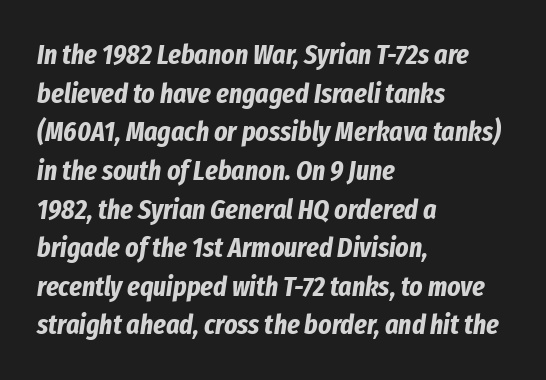
{"italic": "yes", "lean": "right", "slant_degrees": 8, "bold": "yes", "weight": "bold", "width": "condensed", "stroke_contrast": "low", "x_height": "medium", "monospaced": "no", "underline": "no", "align": "left", "line_spacing": "normal", "line_spacing_ratio": 1.38, "letter_spacing": "normal", "letter_spacing_em": 0.0, "glyph_px": 28}
